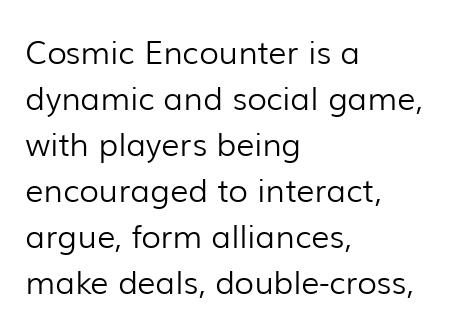
Q: Is the text bold? A: No.
Q: Is the text italic (slanted)? A: No, it is upright.
Q: Is the typeface a serif or a sans-serif typeface? A: Sans-serif.
Q: Is the text underlined? A: No.
Q: How is the paragraph aligned? A: Left-aligned.
Q: Is the spacing between letters normal or unusually wide? A: Normal.
Q: Is the spacing between lines tight, normal or loose? A: Normal.
Q: Width (condensed, normal, or wide)? A: Normal.
Q: Stroke contrast? A: Low.
Q: x-height? A: Medium.
Q: Monospaced? A: No.
